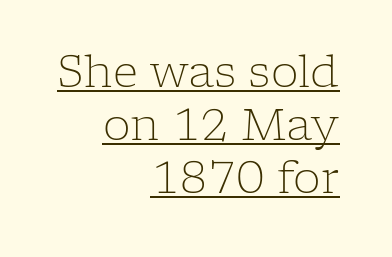
Tracking here is standard; glyphs follow each other at the usual distance. Type style note: has serifs. When letters stand straight like this, we call the style roman or upright. Quick note: underline on. The compositor pushed each line to the right boundary.
